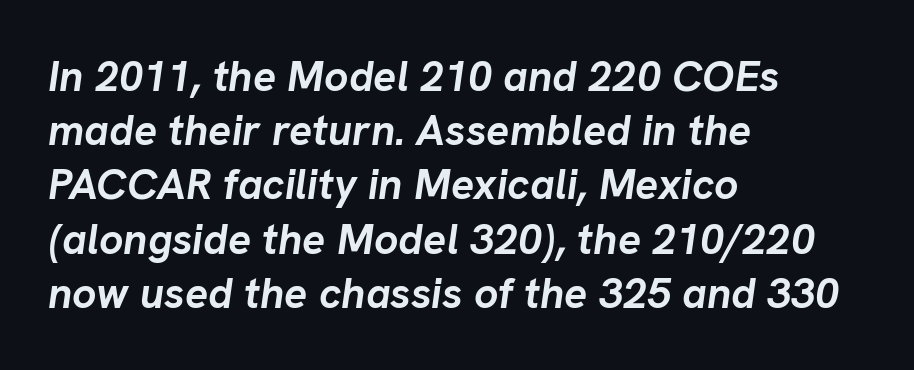
How are the letters spaced? Ordinarily, with no added tracking. Every row of glyphs begins at an identical x-position on the left. The space beneath each line is pristine and unruled. Italic? Definitely — the glyphs are oblique. Here the designer chose a conventional face with non-uniform glyph widths. Caption: bold face, heavy strokes.
